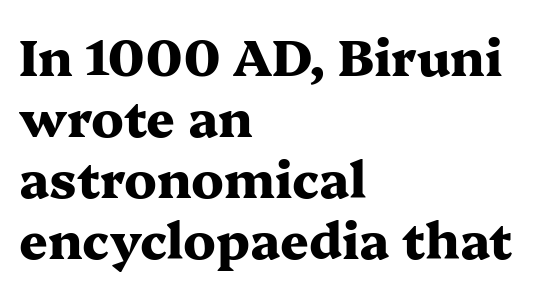
No extra tracking has been applied to these lines. The rendering uses natural spacing where letterforms have individual widths. Posture: vertical. Quick note: underline off. Stroke thickness is high; the sample reads as a true bold.
